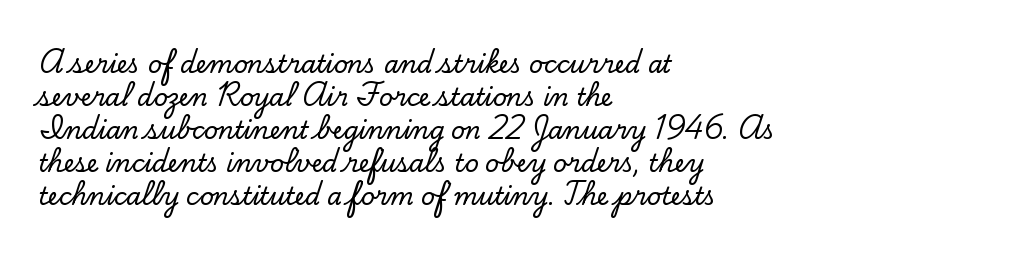
The lines are quadded left. Does extra space separate the letters? No, they use regular spacing. Notice how descenders clear the ascenders below comfortably — that's standard leading. This rendering features lettering with no underline.
